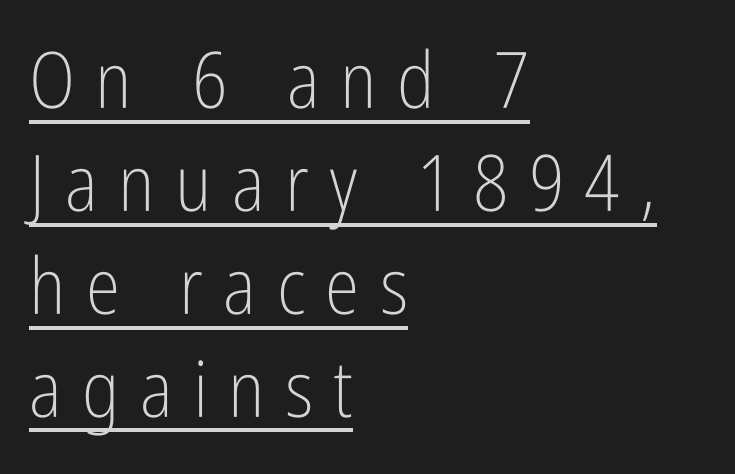
The block of text has a typical density, with ordinary space between rows. The letters carry no serifs — their stems end cleanly without finishing strokes. The glyphs are accompanied by a horizontal stroke just below them. In terms of posture, this sample is upright. Here the designer chose a conventional face with non-uniform glyph widths. No extra ink here — the face is not bold.
